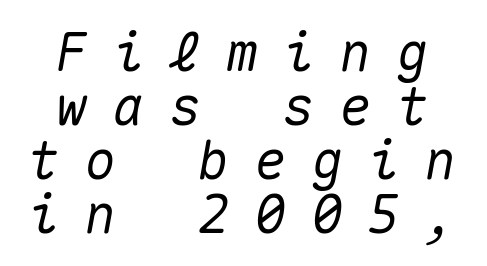
Q: Is the text italic (slanted)? A: Yes, it leans right by about 10 degrees.
Q: Is the text underlined? A: No.
Q: How is the paragraph aligned? A: Centered.
Q: Is the spacing between letters normal or unusually wide? A: Unusually wide.
Q: Is the spacing between lines tight, normal or loose? A: Tight.
Q: Width (condensed, normal, or wide)? A: Normal.
Q: Stroke contrast? A: Medium.
Q: x-height? A: Medium.
Q: Monospaced? A: Yes.
